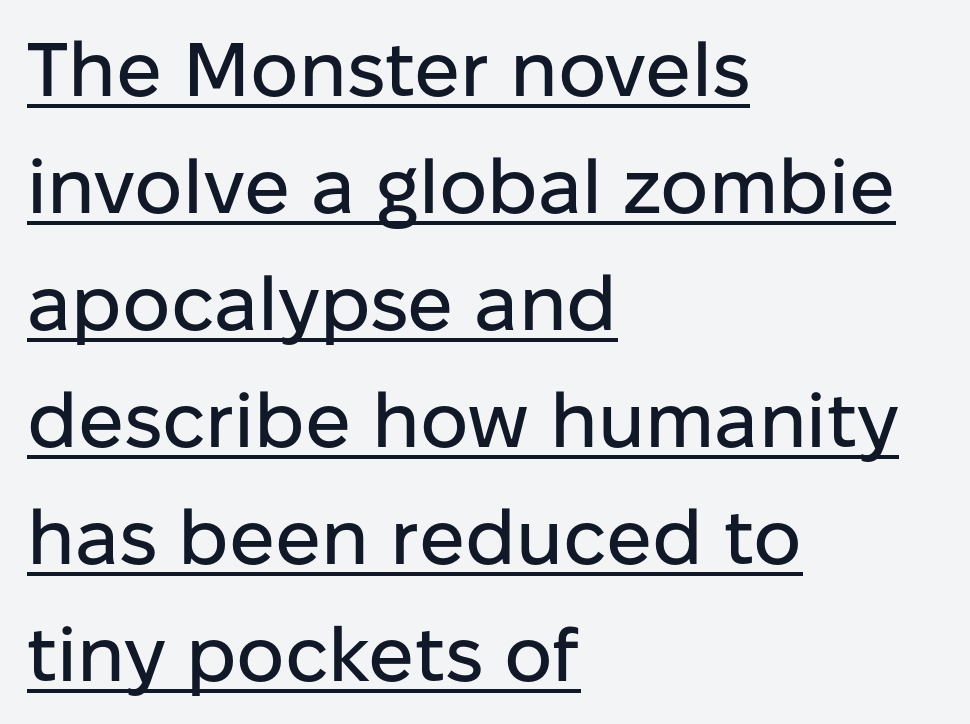
{"serif": "no", "italic": "no", "width": "normal", "stroke_contrast": "low", "x_height": "medium", "monospaced": "no", "underline": "yes", "align": "left", "line_spacing": "normal", "line_spacing_ratio": 1.54, "letter_spacing": "normal", "letter_spacing_em": 0.0, "glyph_px": 76}
